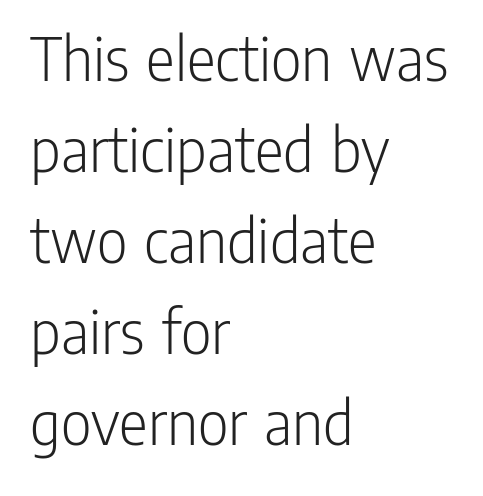
The image shows 67 px light, condensed sans-serif type, upright; set left-aligned, normal line spacing (1.36x), normal letter spacing, not underlined; low stroke contrast and a medium x-height.
